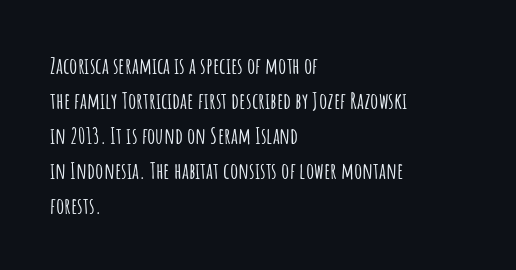
The image shows 23 px text type, upright; set left-aligned, normal line spacing (1.52x), normal letter spacing, not underlined.
